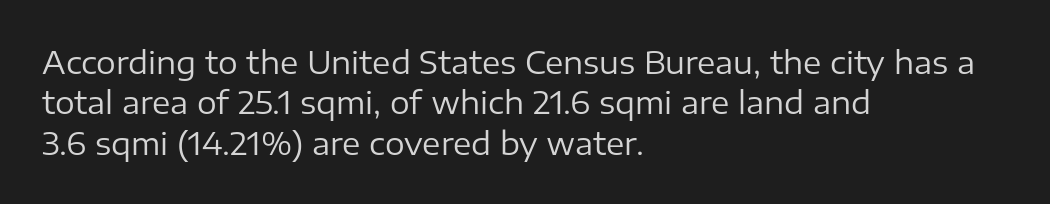
Descender tails drop into unmarked territory. Is the block centered? No — it sits flush against the left margin. You can tell it's not italic because the verticals are truly vertical. Do the characters align in a grid? No, the font is proportional.
